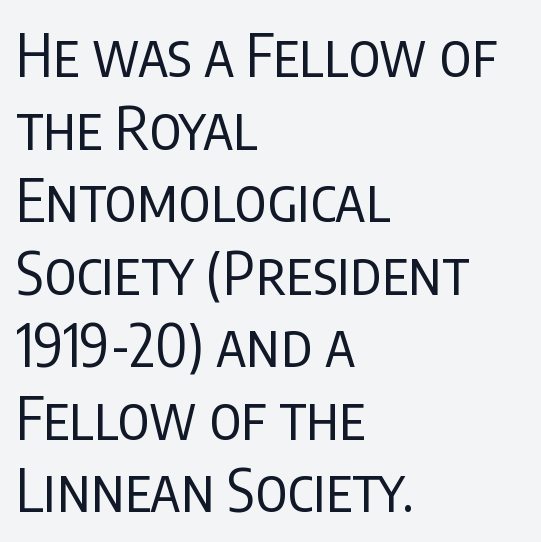
{"serif": "no", "italic": "no", "bold": "no", "weight": "regular", "width": "condensed", "stroke_contrast": "low", "x_height": "large", "monospaced": "no", "underline": "no", "align": "left", "line_spacing_ratio": 1.23, "letter_spacing": "normal", "letter_spacing_em": 0.0, "glyph_px": 59}
